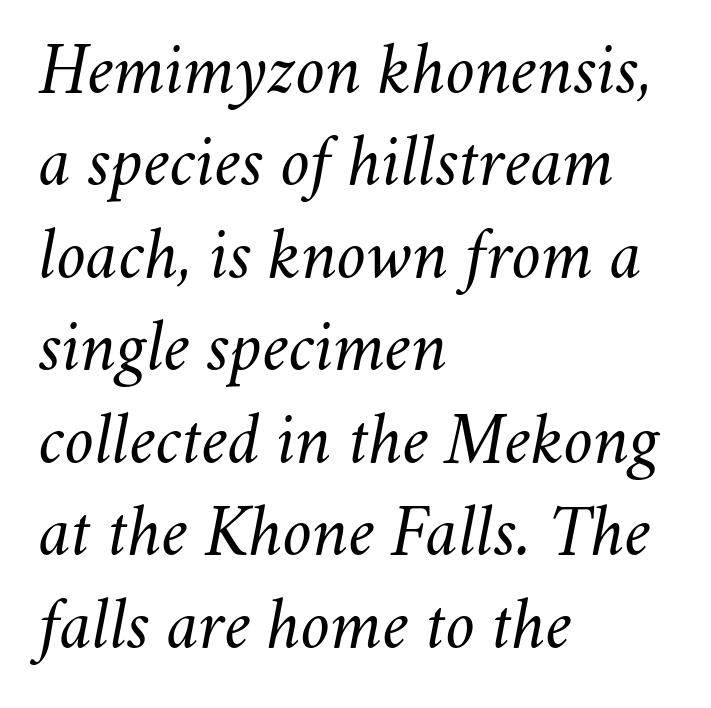
The image shows 74 px light type, italic (leaning right); set left-aligned, normal line spacing (1.25x), normal letter spacing, not underlined; medium stroke contrast and a small x-height.
